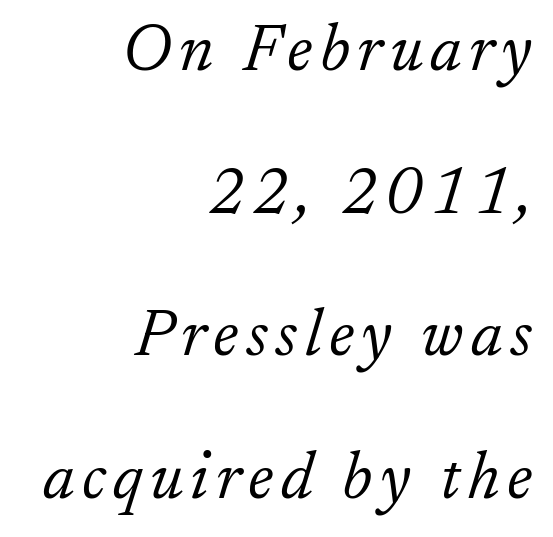
Q: Is the text bold? A: No.
Q: Is the text italic (slanted)? A: Yes, it leans right by about 17 degrees.
Q: Is the typeface a serif or a sans-serif typeface? A: Serif.
Q: Is the text underlined? A: No.
Q: How is the paragraph aligned? A: Right-aligned.
Q: Is the spacing between lines tight, normal or loose? A: Loose.
Q: Width (condensed, normal, or wide)? A: Normal.
Q: Stroke contrast? A: Low.
Q: x-height? A: Small.
Q: Monospaced? A: No.
